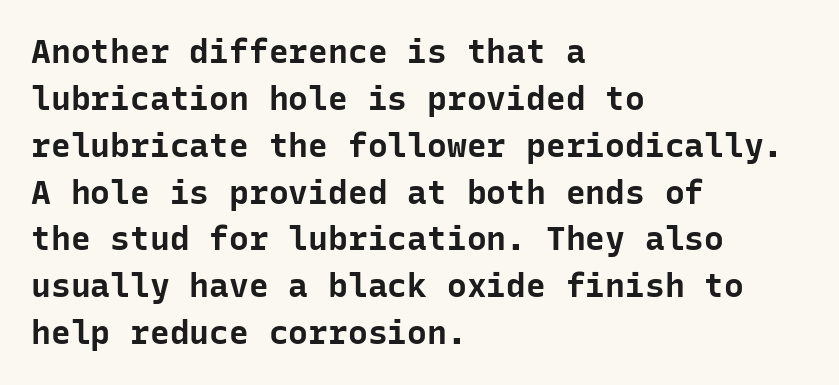
Q: Is the text bold? A: Yes.
Q: Is the text italic (slanted)? A: No, it is upright.
Q: Is the typeface a serif or a sans-serif typeface? A: Sans-serif.
Q: Is the text underlined? A: No.
Q: How is the paragraph aligned? A: Left-aligned.
Q: Is the spacing between letters normal or unusually wide? A: Normal.
Q: Is the spacing between lines tight, normal or loose? A: Normal.
Q: Width (condensed, normal, or wide)? A: Normal.
Q: Stroke contrast? A: Low.
Q: x-height? A: Medium.
Q: Monospaced? A: Yes.
